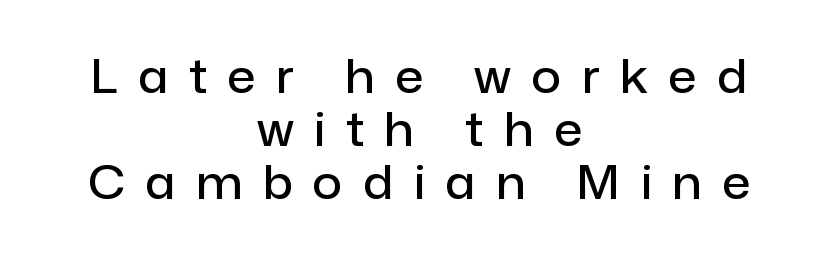
Is there any slant? The stems are plumb. Typesetter's note: demi weight, one step under bold. Horizontal bands of white between lines are thin slivers. The string is rendered with underlining switched off. I'd call this a sans setting — the letters go barefoot. Character widths vary here, with narrow letters taking less room than wide ones.
